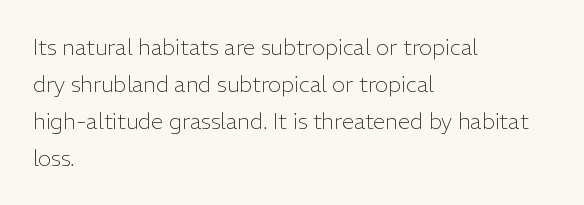
{"italic": "no", "bold": "no", "underline": "no", "align": "left", "line_spacing": "normal", "line_spacing_ratio": 1.68, "letter_spacing": "normal", "letter_spacing_em": 0.0, "glyph_px": 22}
